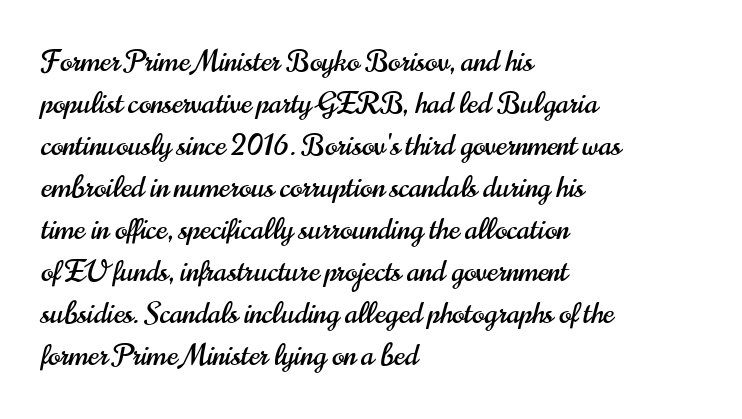
{"serif": "no", "width": "condensed", "stroke_contrast": "high", "x_height": "small", "monospaced": "no", "underline": "no", "align": "left", "line_spacing": "normal", "line_spacing_ratio": 1.45, "letter_spacing": "normal", "letter_spacing_em": 0.0, "glyph_px": 29}
